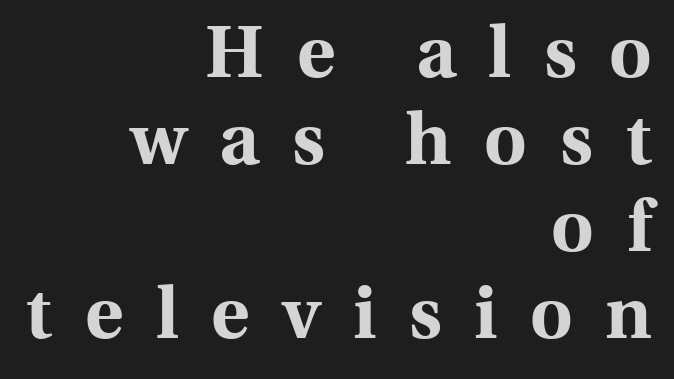
{"serif": "yes", "italic": "no", "bold": "yes", "weight": "bold", "width": "normal", "x_height": "medium", "monospaced": "no", "underline": "no", "align": "right", "line_spacing_ratio": 1.19, "letter_spacing": "wide", "letter_spacing_em": 0.45, "glyph_px": 73}
